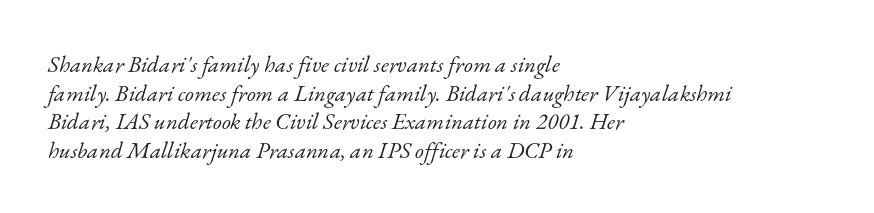
Observe the lean: these are italic letterforms. There is no visible air inserted between adjacent glyphs. Caption: face not bold, strokes unweighted. Typeset ragged right — the left edge is the straight one.
